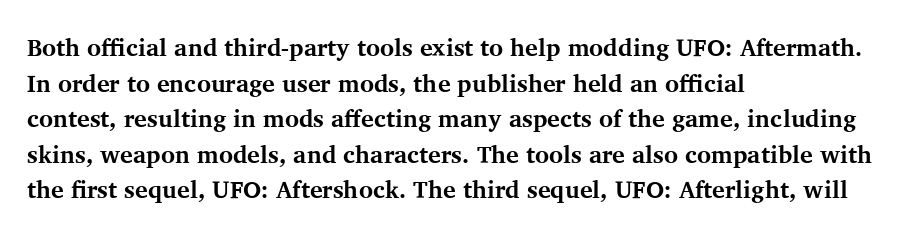
Q: Is the text bold? A: Yes.
Q: Is the text italic (slanted)? A: No, it is upright.
Q: Is the text underlined? A: No.
Q: How is the paragraph aligned? A: Left-aligned.
Q: Is the spacing between letters normal or unusually wide? A: Normal.
Q: Is the spacing between lines tight, normal or loose? A: Normal.
